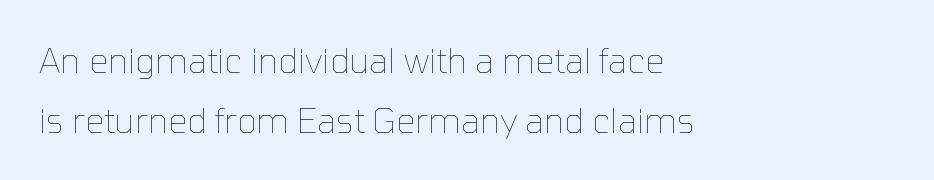
Q: Is the text bold? A: No.
Q: Is the text italic (slanted)? A: No, it is upright.
Q: Is the text underlined? A: No.
Q: How is the paragraph aligned? A: Left-aligned.
Q: Is the spacing between letters normal or unusually wide? A: Normal.
Q: Width (condensed, normal, or wide)? A: Normal.
Q: Stroke contrast? A: Low.
Q: x-height? A: Medium.
Q: Monospaced? A: No.
